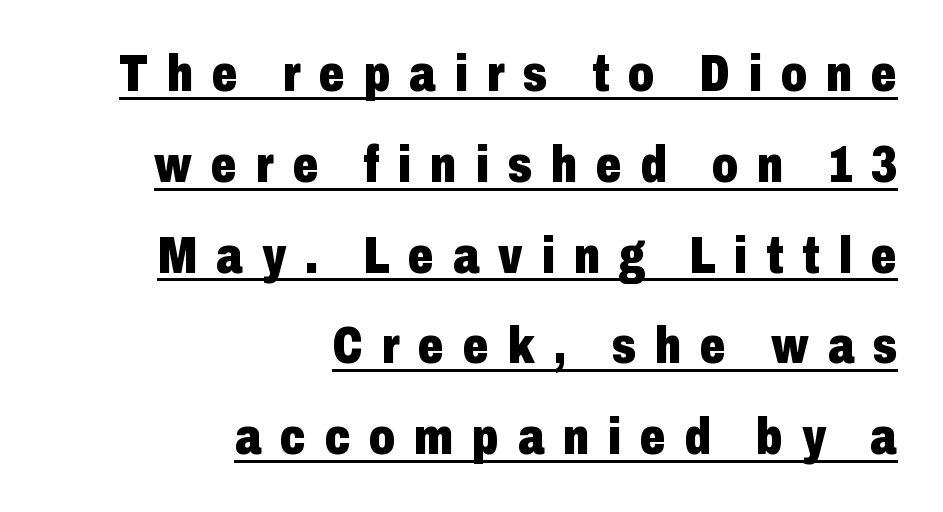
The image shows 51 px heavy, condensed sans-serif type, upright; set right-aligned, line spacing 1.78x, unusually wide letter spacing (+0.37 em), underlined; low stroke contrast and a medium x-height.
